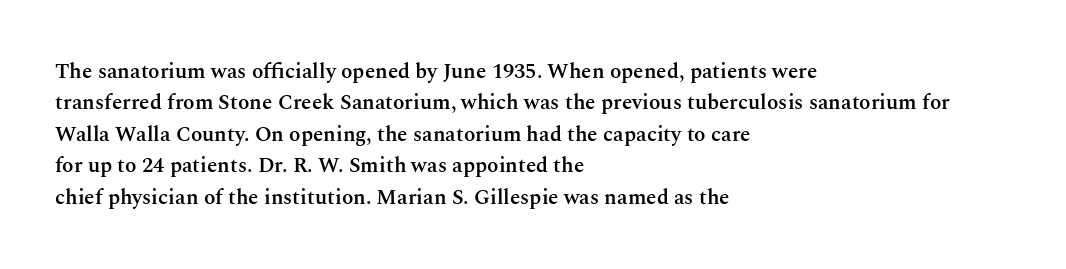
{"italic": "no", "bold": "semi", "underline": "no", "align": "left", "line_spacing": "normal", "line_spacing_ratio": 1.5, "letter_spacing": "normal", "letter_spacing_em": 0.0, "glyph_px": 21}
